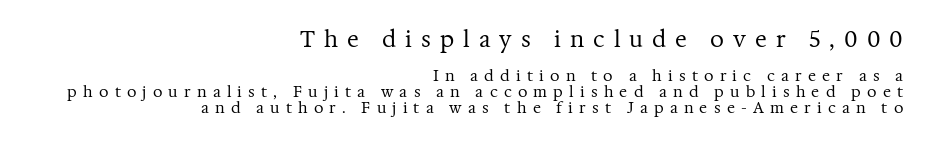
Students, observe: this is what under-led, compact text looks like. Decoration check: the copy has no underline. Loose tracking; the words dissolve into strings of separated letters. The rendering anchors every line to the right-hand side.
